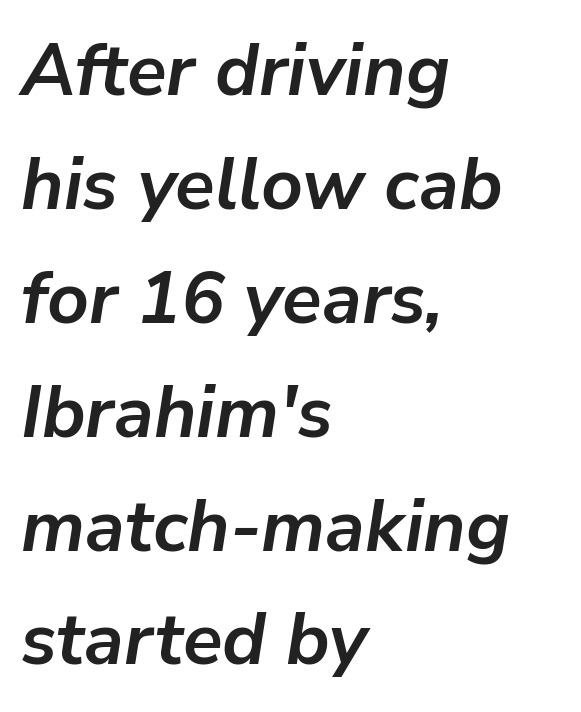
Does extra space separate the letters? No, they use regular spacing. Spacing verdict: proportional, widths tailored to each character. All the whitespace from short lines collects on the right. The passage shown is emphatically bold. One glance says typical: line gaps are just what's usual. Type without underlining.
